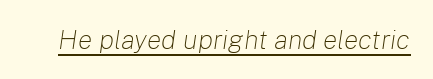
Stems here are at most as thick as an everyday book face. Look at the tracking — it's just the regular setting, nothing added. Every character sits at an angle, as italics do. The sample's only ornament is a line tracing under the words.
